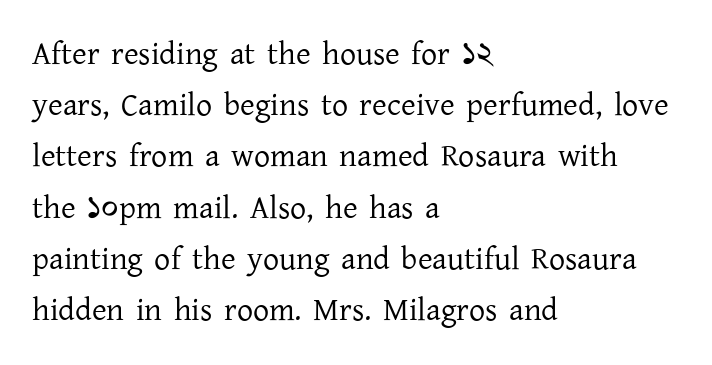
Q: Is the text bold? A: No.
Q: Is the text italic (slanted)? A: No, it is upright.
Q: Is the typeface a serif or a sans-serif typeface? A: Serif.
Q: Is the text underlined? A: No.
Q: How is the paragraph aligned? A: Left-aligned.
Q: Is the spacing between letters normal or unusually wide? A: Normal.
Q: Is the spacing between lines tight, normal or loose? A: Normal.
Q: Width (condensed, normal, or wide)? A: Normal.
Q: Stroke contrast? A: Low.
Q: x-height? A: Medium.
Q: Monospaced? A: No.
